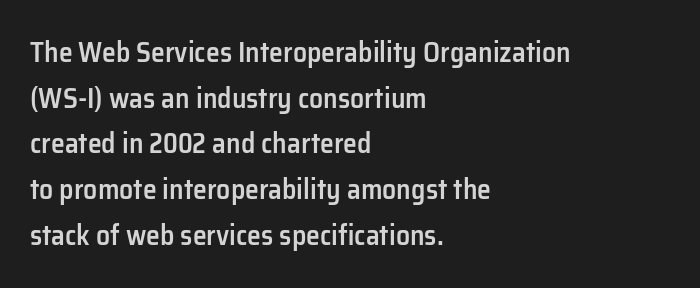
The image shows 28 px semibold sans-serif type, upright; set left-aligned, normal line spacing (1.63x), normal letter spacing, not underlined; low stroke contrast and a medium x-height.
